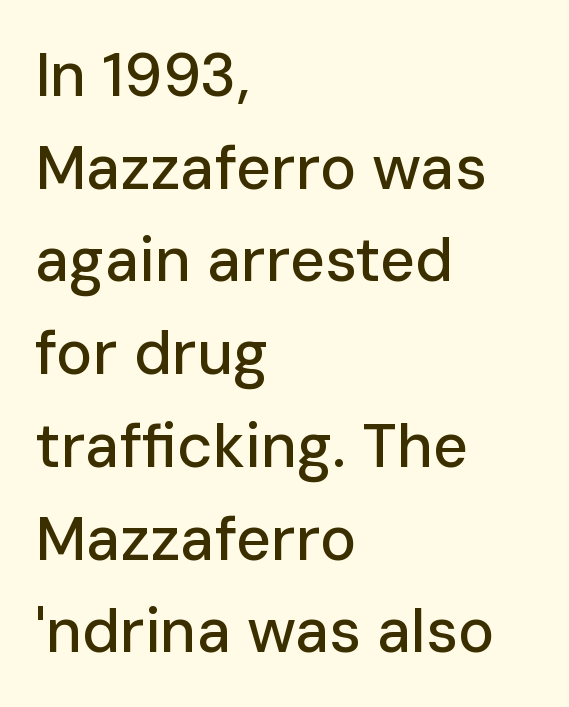
{"serif": "no", "italic": "no", "width": "normal", "stroke_contrast": "low", "x_height": "medium", "monospaced": "no", "underline": "no", "align": "left", "line_spacing": "normal", "line_spacing_ratio": 1.52, "letter_spacing": "normal", "letter_spacing_em": 0.0, "glyph_px": 61}
